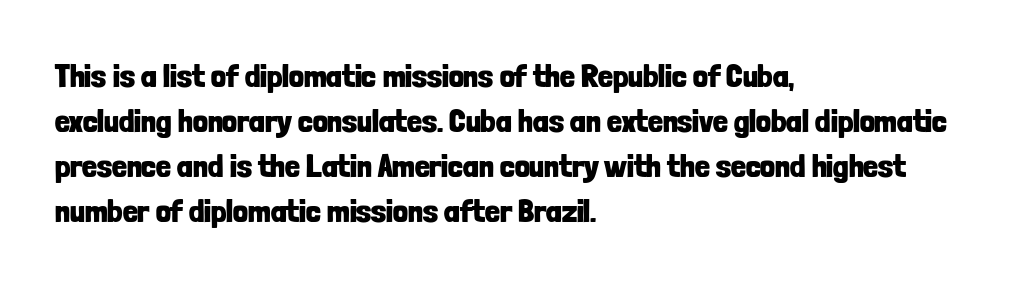
The image shows 33 px bold, condensed sans-serif type, upright; set left-aligned, normal line spacing (1.36x), normal letter spacing, not underlined; low stroke contrast and a medium x-height.
